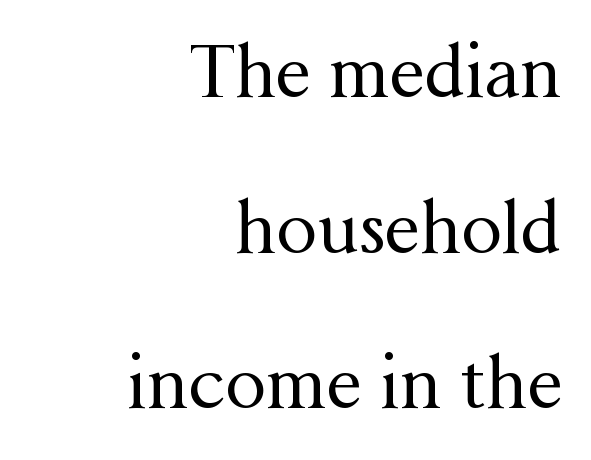
{"serif": "yes", "italic": "no", "bold": "no", "weight": "regular", "width": "normal", "stroke_contrast": "medium", "x_height": "medium", "monospaced": "no", "underline": "no", "align": "right", "line_spacing": "loose", "line_spacing_ratio": 2.16, "letter_spacing": "normal", "letter_spacing_em": 0.0, "glyph_px": 72}
